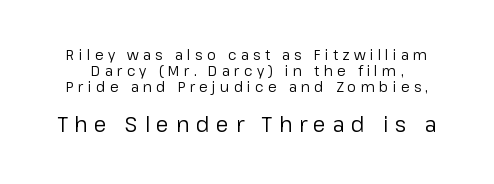
{"italic": "no", "bold": "no", "underline": "no", "line_spacing": "tight", "line_spacing_ratio": 1.13, "letter_spacing": "wide", "letter_spacing_em": 0.31, "larger_block": "second", "size_ratio": 1.5, "glyph_px": 21}
